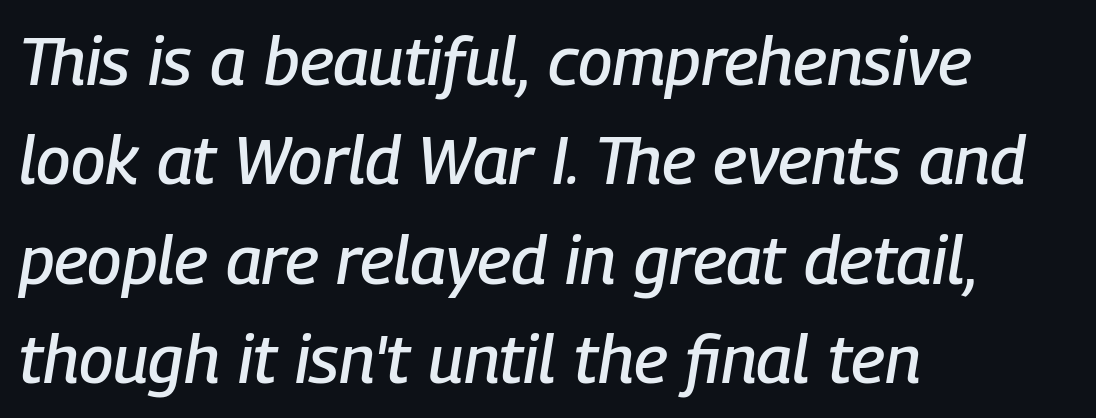
{"italic": "yes", "lean": "right", "slant_degrees": 9, "width": "condensed", "stroke_contrast": "low", "x_height": "medium", "monospaced": "no", "underline": "no", "align": "left", "line_spacing": "normal", "line_spacing_ratio": 1.46, "letter_spacing": "normal", "letter_spacing_em": 0.0, "glyph_px": 68}
